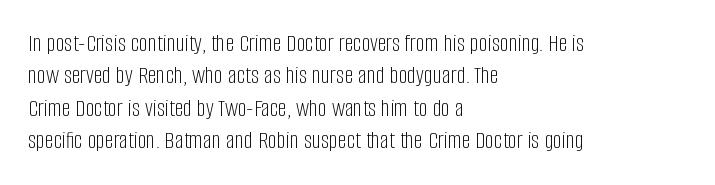
{"italic": "no", "bold": "no", "underline": "no", "align": "left", "line_spacing": "normal", "line_spacing_ratio": 1.3, "letter_spacing": "normal", "letter_spacing_em": 0.0, "glyph_px": 25}
